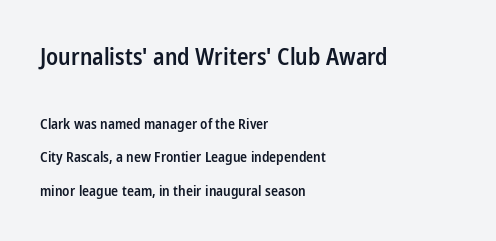
{"italic": "no", "bold": "semi", "underline": "no", "align": "left", "line_spacing": "loose", "line_spacing_ratio": 2.4, "letter_spacing": "normal", "letter_spacing_em": 0.0, "larger_block": "first", "size_ratio": 1.64, "glyph_px": 23}
